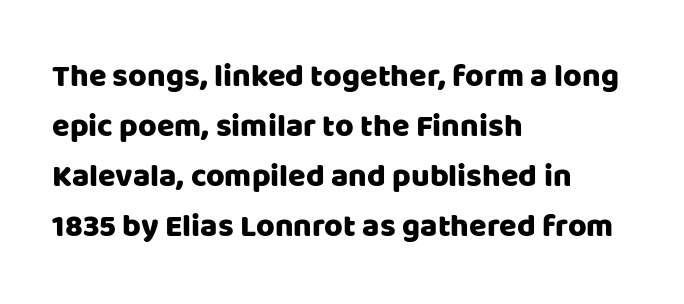
Q: Is the text italic (slanted)? A: No, it is upright.
Q: Is the typeface a serif or a sans-serif typeface? A: Sans-serif.
Q: Is the text underlined? A: No.
Q: How is the paragraph aligned? A: Left-aligned.
Q: Is the spacing between letters normal or unusually wide? A: Normal.
Q: Is the spacing between lines tight, normal or loose? A: Normal.
Q: Width (condensed, normal, or wide)? A: Normal.
Q: Stroke contrast? A: Low.
Q: x-height? A: Large.
Q: Monospaced? A: No.
